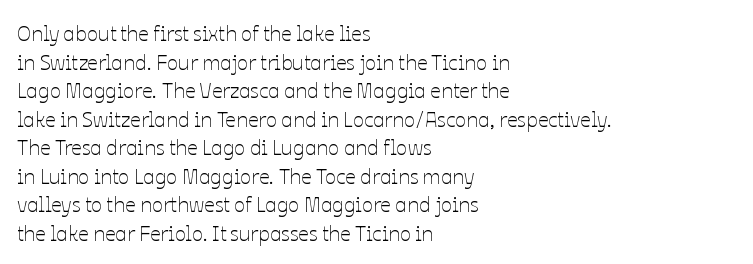
{"italic": "no", "bold": "no", "underline": "no", "align": "left", "line_spacing": "normal", "line_spacing_ratio": 1.36, "letter_spacing": "normal", "letter_spacing_em": 0.0, "glyph_px": 21}
